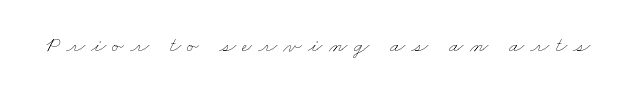
The image shows 22 px text type; set unusually wide letter spacing (+0.27 em), not underlined.
